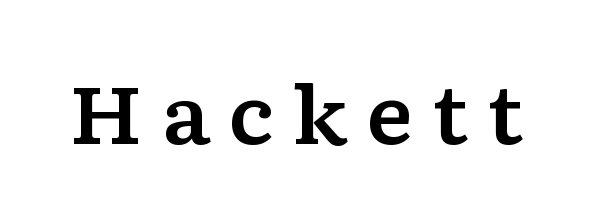
The image shows 80 px wide serif type, upright; set unusually wide letter spacing (+0.22 em), not underlined; low stroke contrast and a medium x-height.
